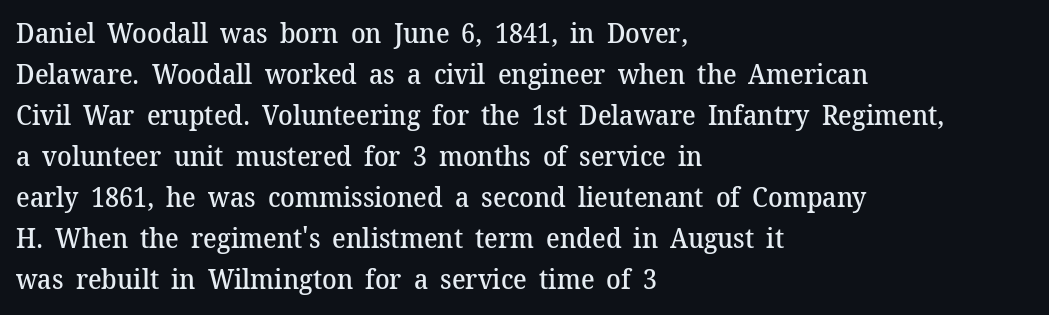
Does extra space separate the letters? No, they use regular spacing. Line spacing here is normal. Visually the block forms a straight wall on the left and a jagged coastline on the right. Unlike italic type, these characters show no tilt at all. The face used here is a semibold: visibly heavier than regular, lighter than bold. The foot of each line stays bare and open.
